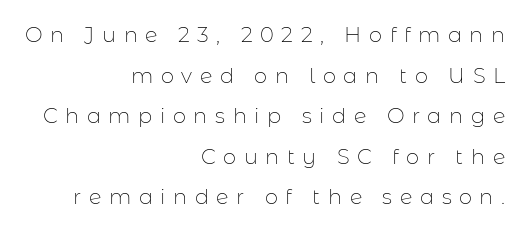
Vertical stems look standard width or narrower in stroke. Visually the block forms a straight wall on the right and a jagged coastline on the left. Posture: straight, roman, zero tilt. The specimen omits any rule beneath the text block's lines. Observe the wide spacing: letters keep a clear distance from each other. Vertical spacing — loose.
